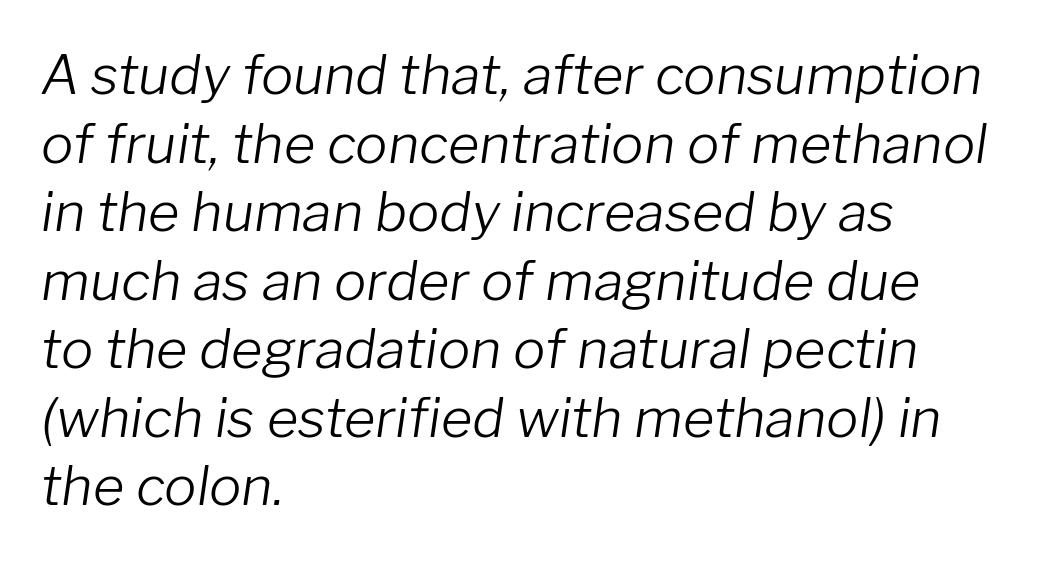
Typeset ragged right — the left edge is the straight one. The weight would be labelled regular, book, light, or lighter still. The axis of the letterforms is tilted away from vertical. Successive baselines arrive at the customary interval. Each letter keeps its own natural width here, so spacing adapts to shape. Nothing unusual about the tracking: characters are spaced as the font intends.
